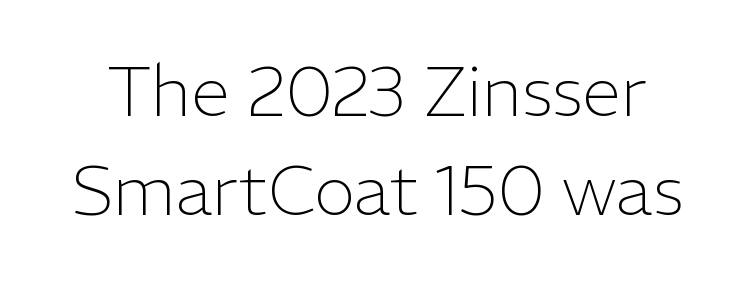
Q: Is the text bold? A: No.
Q: Is the text italic (slanted)? A: No, it is upright.
Q: Is the typeface a serif or a sans-serif typeface? A: Sans-serif.
Q: Is the text underlined? A: No.
Q: Is the spacing between letters normal or unusually wide? A: Normal.
Q: Is the spacing between lines tight, normal or loose? A: Normal.
Q: Width (condensed, normal, or wide)? A: Normal.
Q: Stroke contrast? A: Low.
Q: x-height? A: Medium.
Q: Monospaced? A: No.
